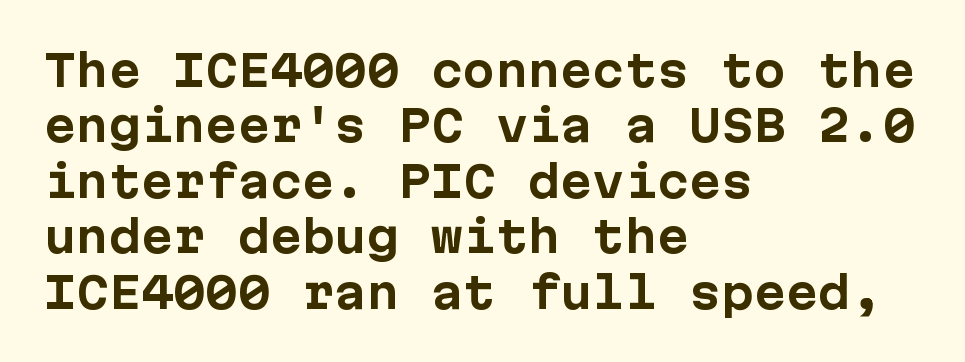
{"serif": "no", "italic": "no", "bold": "yes", "weight": "bold", "width": "normal", "stroke_contrast": "low", "x_height": "medium", "monospaced": "yes", "underline": "no", "align": "left", "line_spacing": "normal", "line_spacing_ratio": 1.29, "letter_spacing": "normal", "letter_spacing_em": 0.0, "glyph_px": 43}
